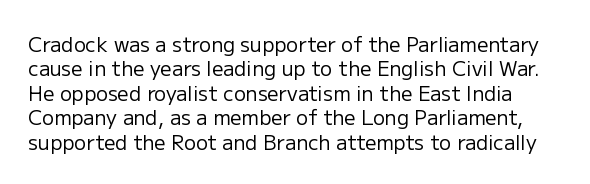
The image shows 20 px text type, upright; set line spacing 1.22x, normal letter spacing, not underlined.
